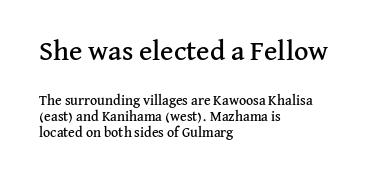
The image shows 28 px serif type, upright; set left-aligned, tight line spacing (1.15x), normal letter spacing, not underlined; the first (top) block is 2.0x larger; medium stroke contrast and a medium x-height.
